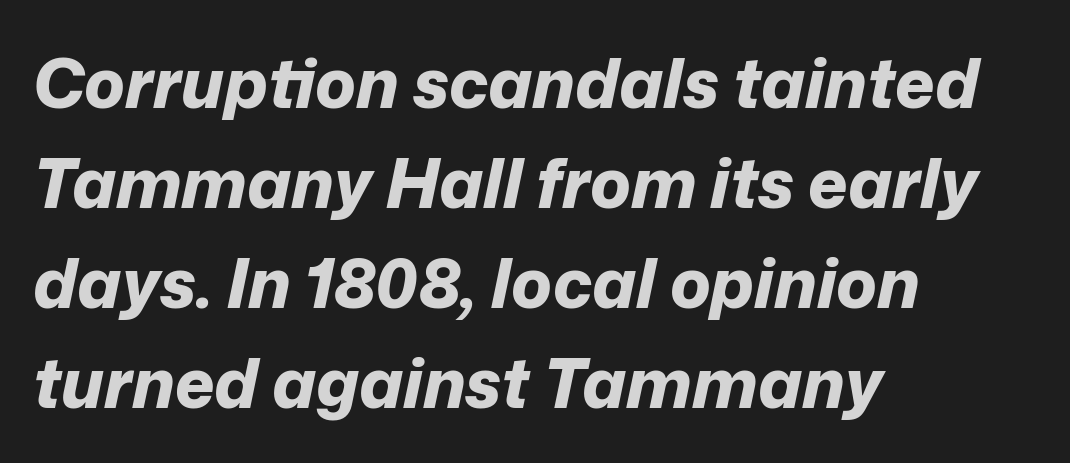
Normally led — the rows are evenly, conventionally spaced. Short and long lines alike share a common starting point at left. Is this a fixed-width face? No — the glyphs have proportional, varying widths. In terms of posture, this sample is oblique.
